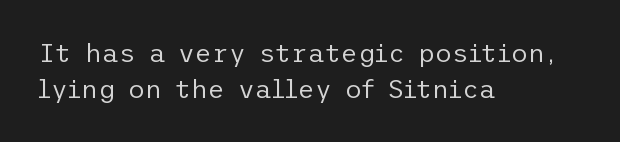
The image shows 26 px text type, upright; set left-aligned, normal line spacing (1.37x), normal letter spacing, not underlined.
